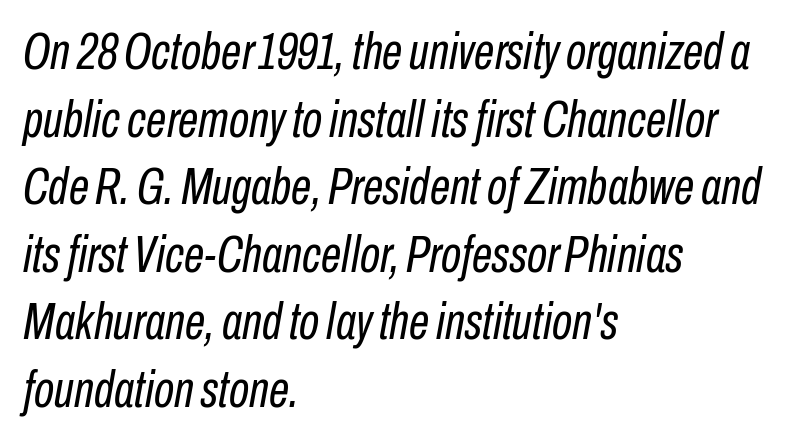
Q: Is the text bold? A: No.
Q: Is the text italic (slanted)? A: Yes, it leans right by about 10 degrees.
Q: Is the text underlined? A: No.
Q: How is the paragraph aligned? A: Left-aligned.
Q: Is the spacing between letters normal or unusually wide? A: Normal.
Q: Is the spacing between lines tight, normal or loose? A: Normal.
Q: Width (condensed, normal, or wide)? A: Condensed.
Q: Stroke contrast? A: Low.
Q: x-height? A: Medium.
Q: Monospaced? A: No.
